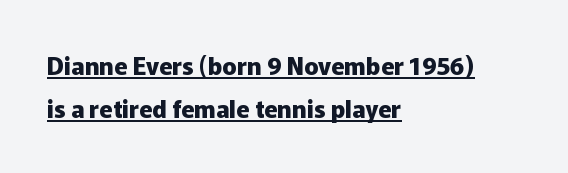
Q: Is the text bold? A: Yes.
Q: Is the text italic (slanted)? A: No, it is upright.
Q: Is the text underlined? A: Yes.
Q: How is the paragraph aligned? A: Left-aligned.
Q: Is the spacing between letters normal or unusually wide? A: Normal.
